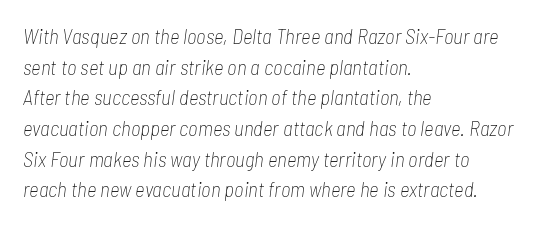
{"italic": "yes", "lean": "right", "slant_degrees": 7, "bold": "no", "underline": "no", "align": "left", "line_spacing": "normal", "line_spacing_ratio": 1.46, "letter_spacing": "normal", "letter_spacing_em": 0.0, "glyph_px": 21}
